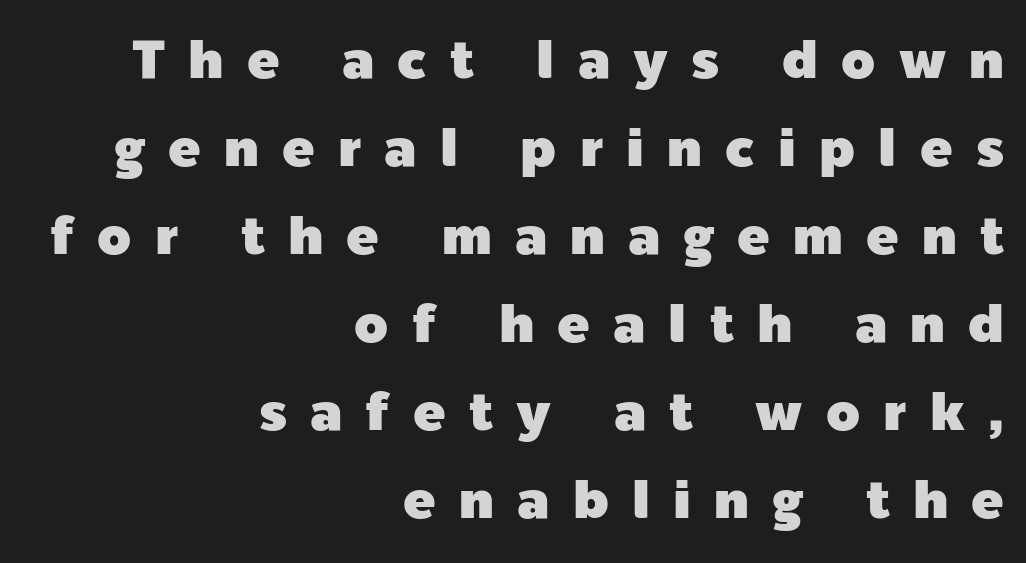
{"serif": "no", "italic": "no", "width": "normal", "x_height": "medium", "monospaced": "no", "underline": "no", "align": "right", "line_spacing": "normal", "line_spacing_ratio": 1.63, "letter_spacing": "wide", "letter_spacing_em": 0.43, "glyph_px": 54}
